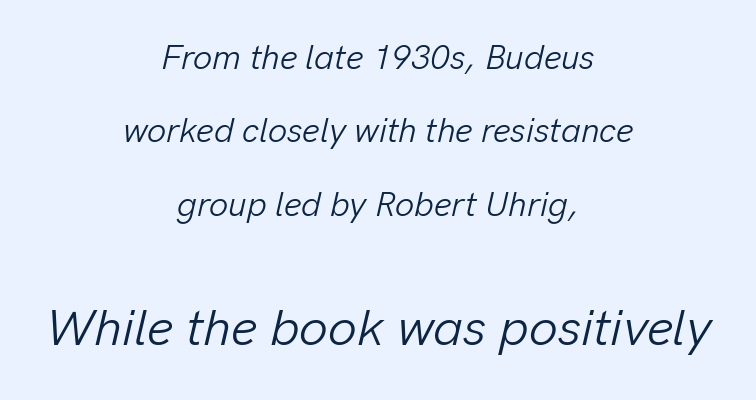
The image shows 51 px light type, italic (leaning right); set centered, loose line spacing (2.16x), normal letter spacing, not underlined; the second (bottom) block is 1.5x larger; low stroke contrast and a medium x-height.
